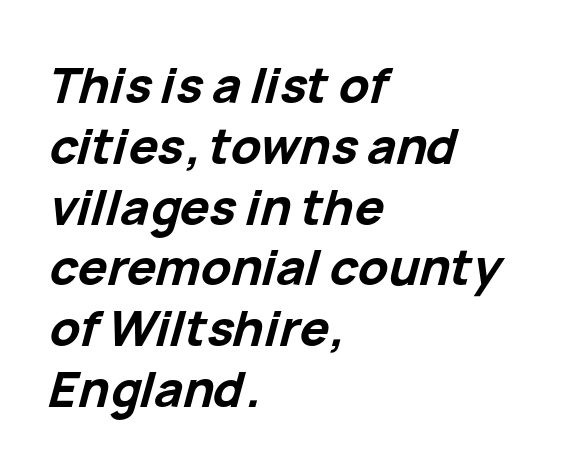
The passage shown leans; its letterforms are oblique. This rendering leaves character spacing at its baseline value. Leftover space on each line is placed entirely after the last word. Each glyph is drawn with heavy, bold strokes.
